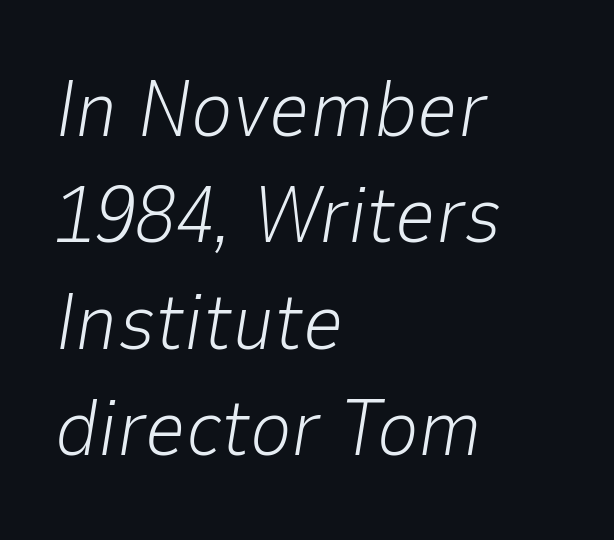
The rendering uses a moderate line-height, typical for paragraphs. Each word holds together tightly as a unit, with standard inter-letter gaps. Underline: absent. The lines in this sample share a left origin and differ only in where they stop. Would a proofreader flag this as italicized? Yes.
